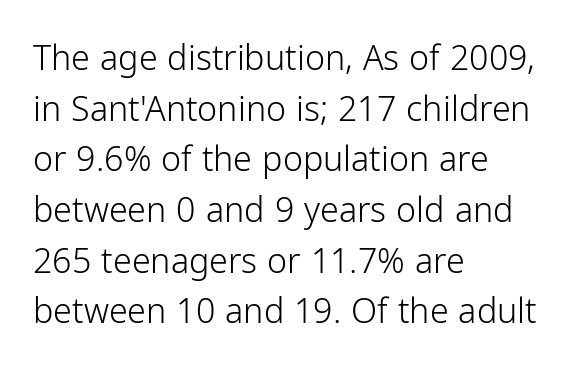
The image shows 34 px light sans-serif type, upright; set left-aligned, normal line spacing (1.49x), normal letter spacing, not underlined; low stroke contrast and a medium x-height.
